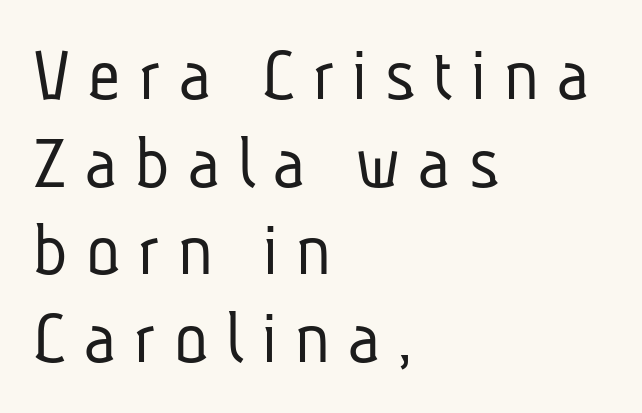
Q: Is the text bold? A: No.
Q: Is the typeface a serif or a sans-serif typeface? A: Sans-serif.
Q: Is the text underlined? A: No.
Q: How is the paragraph aligned? A: Left-aligned.
Q: Is the spacing between letters normal or unusually wide? A: Unusually wide.
Q: Is the spacing between lines tight, normal or loose? A: Tight.
Q: Width (condensed, normal, or wide)? A: Condensed.
Q: Stroke contrast? A: Low.
Q: x-height? A: Medium.
Q: Monospaced? A: No.
